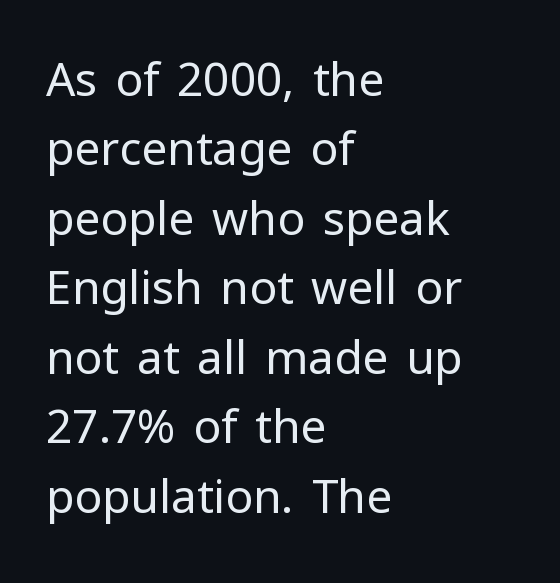
Unlike a traditional serif, this face leaves its strokes unadorned. A typesetter would call this leading conventional body-copy spacing. This sample has the flowing, uneven cadence of proportional lettering. The tracking reads as untouched default to a designer's eye. Letters rest on an invisible, unmarked baseline.
